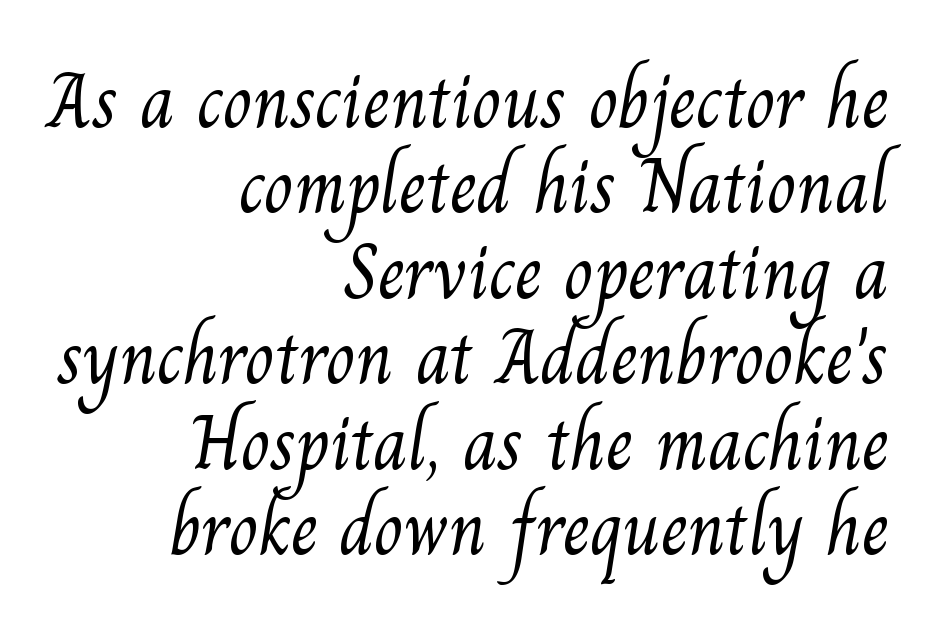
This sample has the flowing, uneven cadence of proportional lettering. The paragraph shown leans on its right margin. Descenders are the only things crossing below the line. The face looks like a standard text weight, possibly lighter. Nothing unusual about the tracking: characters are spaced as the font intends.
